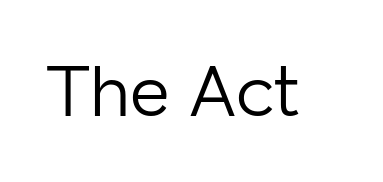
The image shows 76 px light sans-serif type, upright; set normal letter spacing, not underlined; low stroke contrast and a medium x-height.
